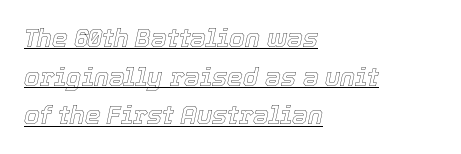
The image shows 25 px text type, italic (leaning right); set left-aligned, normal line spacing (1.55x), normal letter spacing, underlined.
